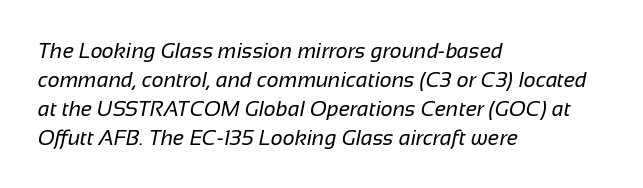
{"bold": "no", "underline": "no", "align": "left", "line_spacing": "normal", "line_spacing_ratio": 1.38, "letter_spacing": "normal", "letter_spacing_em": 0.0, "glyph_px": 21}
